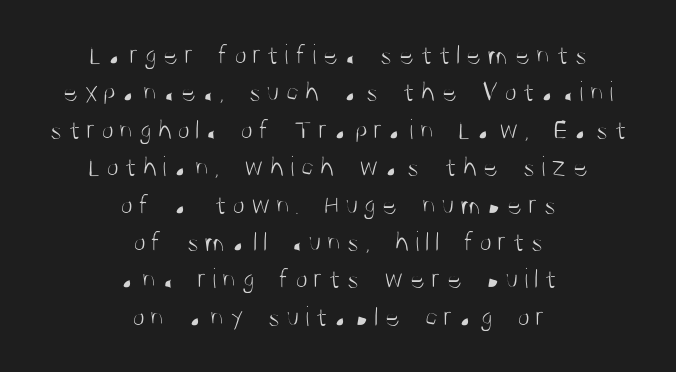
{"serif": "no", "italic": "no", "bold": "no", "weight": "light", "width": "condensed", "stroke_contrast": "medium", "x_height": "large", "monospaced": "no", "underline": "no", "align": "center", "line_spacing": "normal", "line_spacing_ratio": 1.29, "glyph_px": 29}
